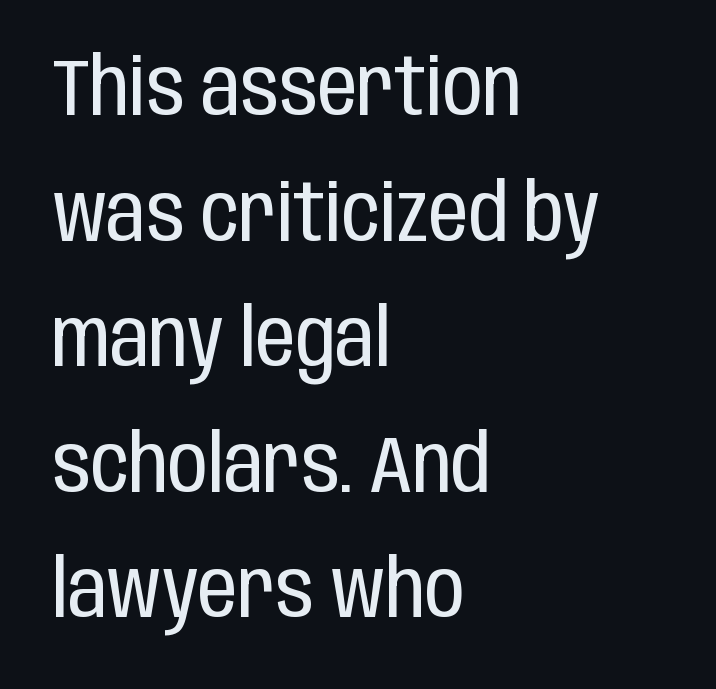
{"serif": "no", "italic": "no", "bold": "no", "weight": "regular", "width": "condensed", "stroke_contrast": "low", "x_height": "large", "monospaced": "no", "underline": "no", "align": "left", "line_spacing": "normal", "line_spacing_ratio": 1.59, "letter_spacing": "normal", "letter_spacing_em": 0.0, "glyph_px": 79}
